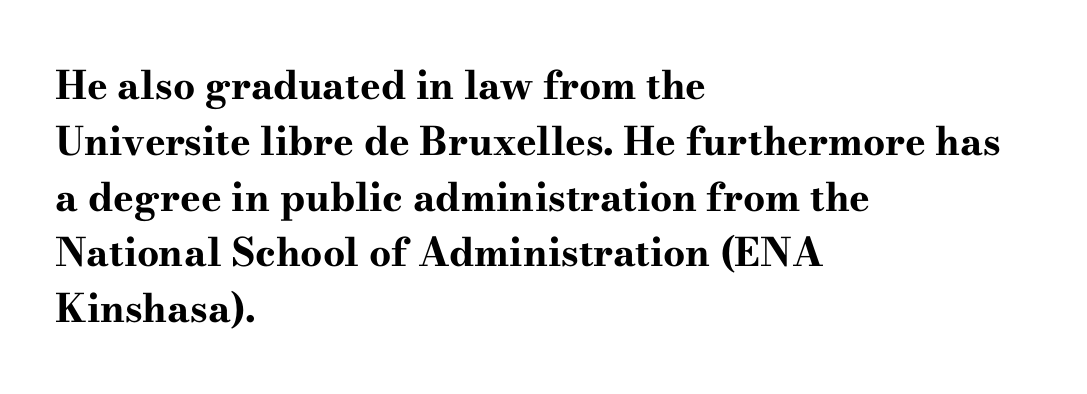
A typesetter would call this leading conventional body-copy spacing. Only glyphs here, with clear space below each row. If you drew a ruler down the left edge, every line would touch it. Do the characters align in a grid? No, the font is proportional.
